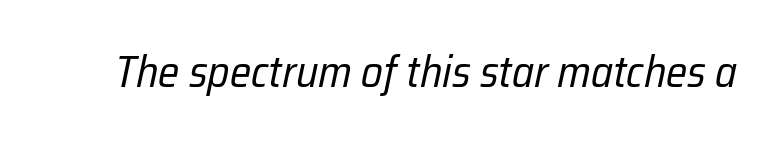
Q: Is the text bold? A: No.
Q: Is the text italic (slanted)? A: Yes, it leans right by about 12 degrees.
Q: Is the text underlined? A: No.
Q: Is the spacing between letters normal or unusually wide? A: Normal.
Q: Width (condensed, normal, or wide)? A: Condensed.
Q: Stroke contrast? A: Low.
Q: x-height? A: Medium.
Q: Monospaced? A: No.
